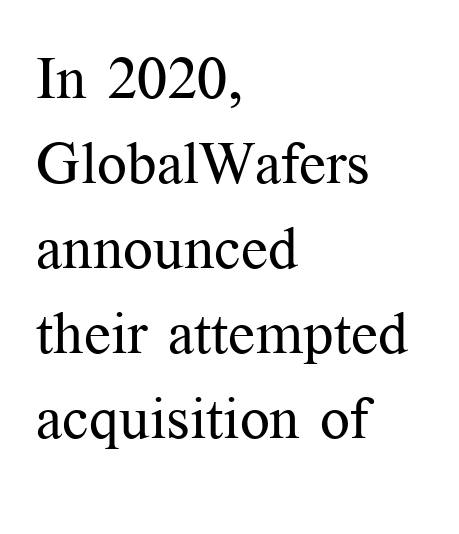
The image shows 59 px regular-weight serif type, upright; set left-aligned, normal line spacing (1.44x), normal letter spacing, not underlined; medium stroke contrast and a medium x-height.
